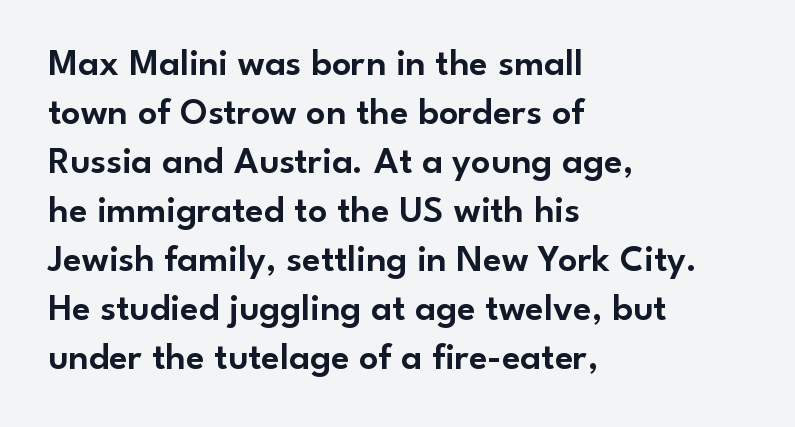
The image shows 38 px sans-serif type, upright; set left-aligned, normal line spacing (1.29x), normal letter spacing, not underlined; low stroke contrast and a small x-height.
